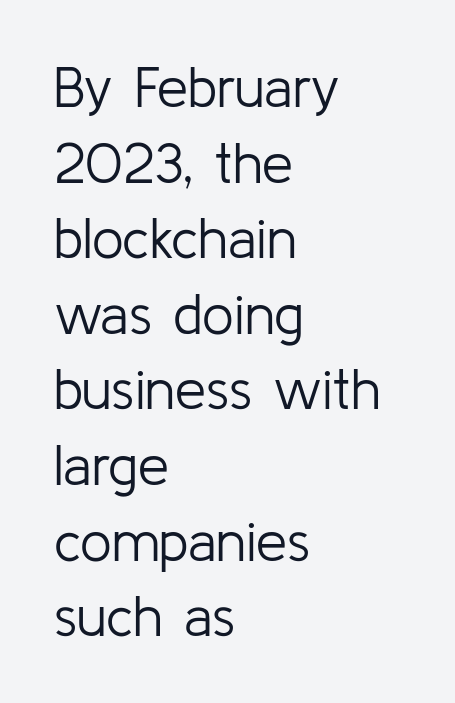
You could call the tracking neutral — neither tight nor loose. Is the stroke heavy? The answer is a plain regular-or-lighter. Words float on clear page, feet unadorned. The leading is moderate, giving the passage an even texture. This sample has the flowing, uneven cadence of proportional lettering.
